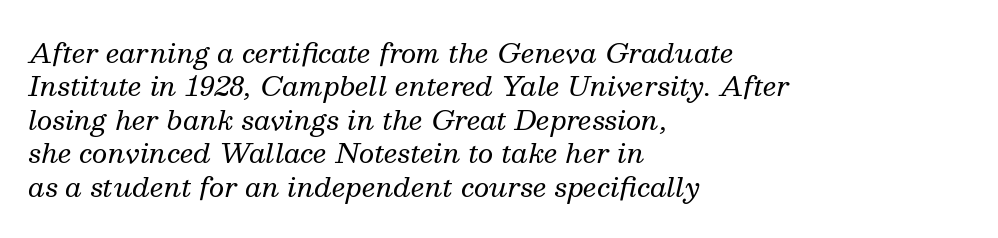
These lines keep a tight, regular rhythm from letter to letter. Italic? Definitely — the glyphs are oblique. On a weight scale, this lands at 450 or below. In CSS terms this would be text-align: left.
